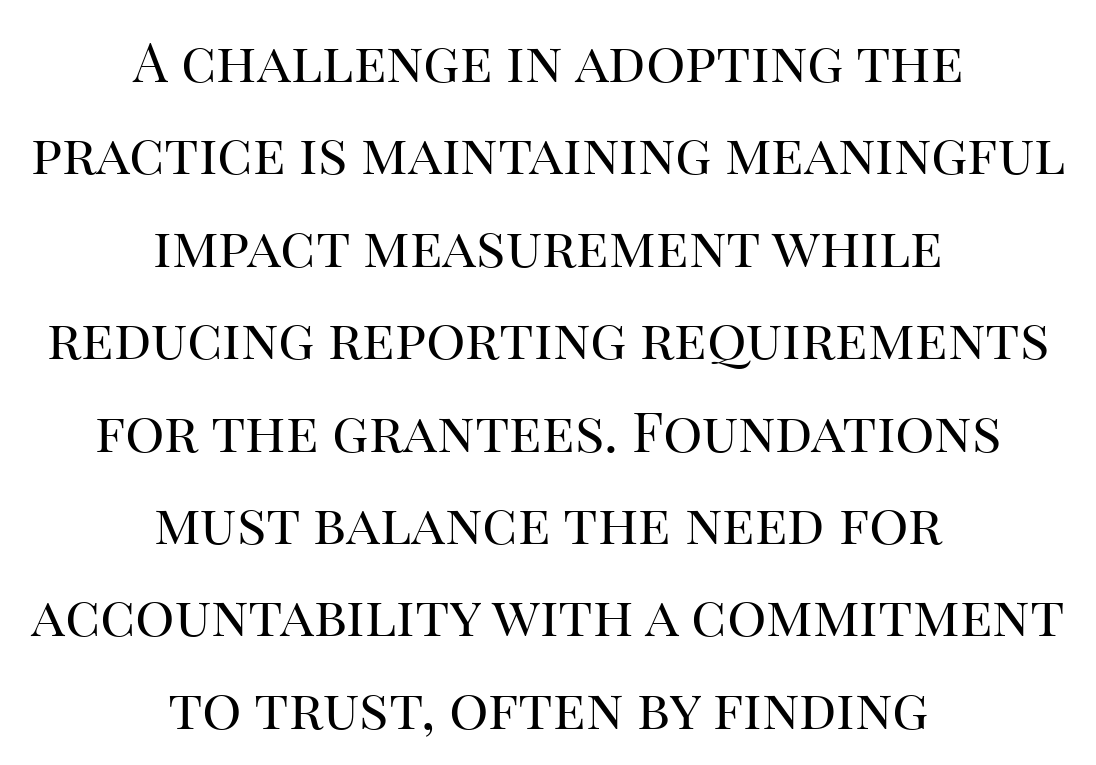
The image shows 55 px regular-weight serif type, upright; set centered, normal line spacing (1.68x), normal letter spacing, not underlined; high stroke contrast and a large x-height.
